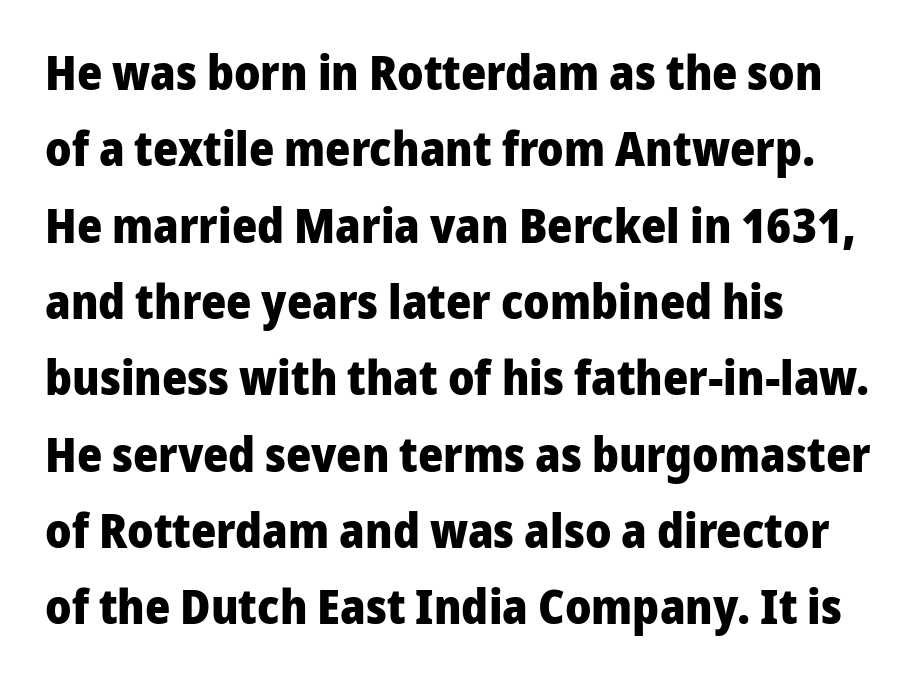
{"serif": "no", "italic": "no", "bold": "yes", "weight": "heavy", "width": "normal", "stroke_contrast": "low", "x_height": "medium", "monospaced": "no", "underline": "no", "align": "left", "line_spacing": "normal", "line_spacing_ratio": 1.59, "letter_spacing": "normal", "letter_spacing_em": 0.0, "glyph_px": 48}
